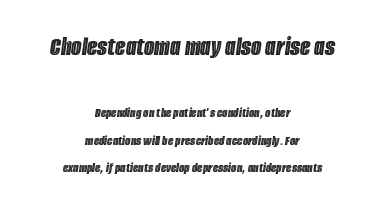
{"italic": "yes", "lean": "right", "slant_degrees": 8, "underline": "no", "align": "center", "line_spacing": "loose", "line_spacing_ratio": 1.95, "letter_spacing": "normal", "letter_spacing_em": 0.0, "larger_block": "first", "size_ratio": 1.93, "glyph_px": 27}
